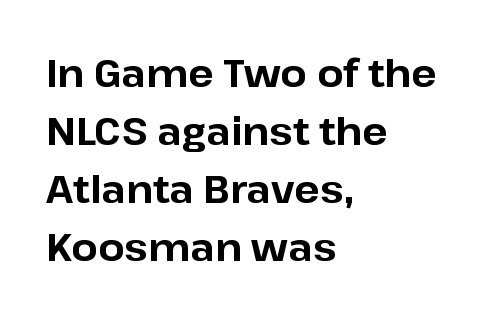
The passage shown is not underscored anywhere. This sample uses a sans-serif face. Upright lettering throughout. Typeset ragged right — the left edge is the straight one.
